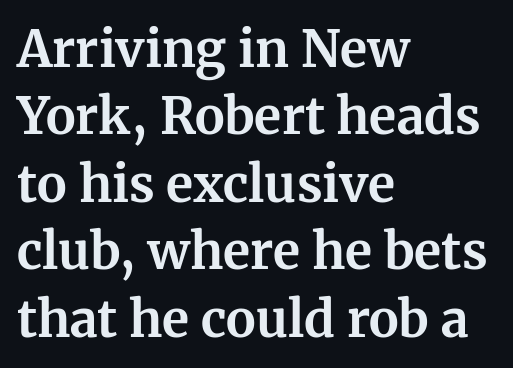
Q: Is the text bold? A: Yes.
Q: Is the text italic (slanted)? A: No, it is upright.
Q: Is the typeface a serif or a sans-serif typeface? A: Serif.
Q: Is the text underlined? A: No.
Q: How is the paragraph aligned? A: Left-aligned.
Q: Is the spacing between letters normal or unusually wide? A: Normal.
Q: Is the spacing between lines tight, normal or loose? A: Normal.
Q: Width (condensed, normal, or wide)? A: Normal.
Q: Stroke contrast? A: Medium.
Q: x-height? A: Medium.
Q: Monospaced? A: No.
